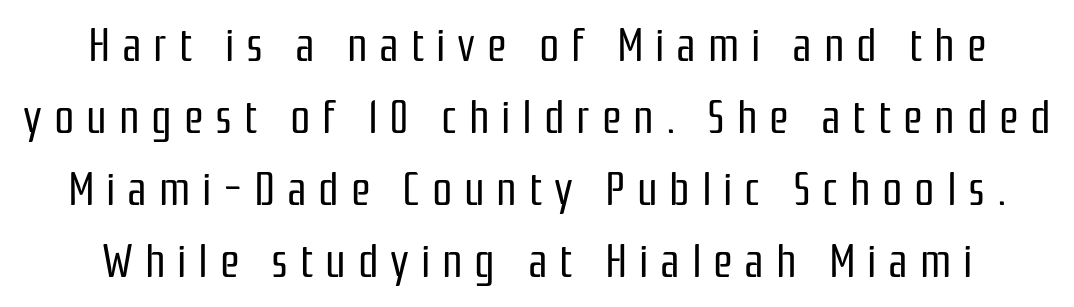
The image shows 45 px regular-weight, condensed sans-serif type, upright; set normal line spacing (1.6x), unusually wide letter spacing (+0.26 em), not underlined; low stroke contrast and a medium x-height.
